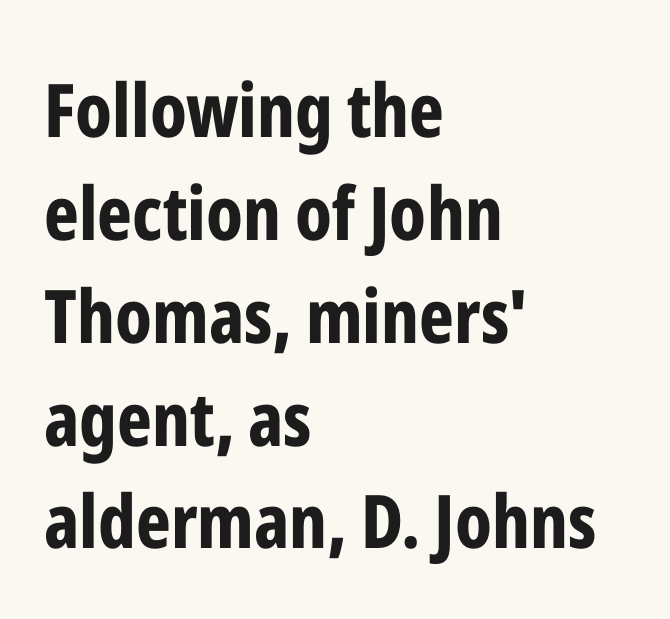
{"serif": "no", "italic": "no", "bold": "yes", "weight": "bold", "width": "condensed", "stroke_contrast": "low", "x_height": "medium", "monospaced": "no", "underline": "no", "align": "left", "line_spacing": "normal", "line_spacing_ratio": 1.39, "letter_spacing": "normal", "letter_spacing_em": 0.0, "glyph_px": 74}
